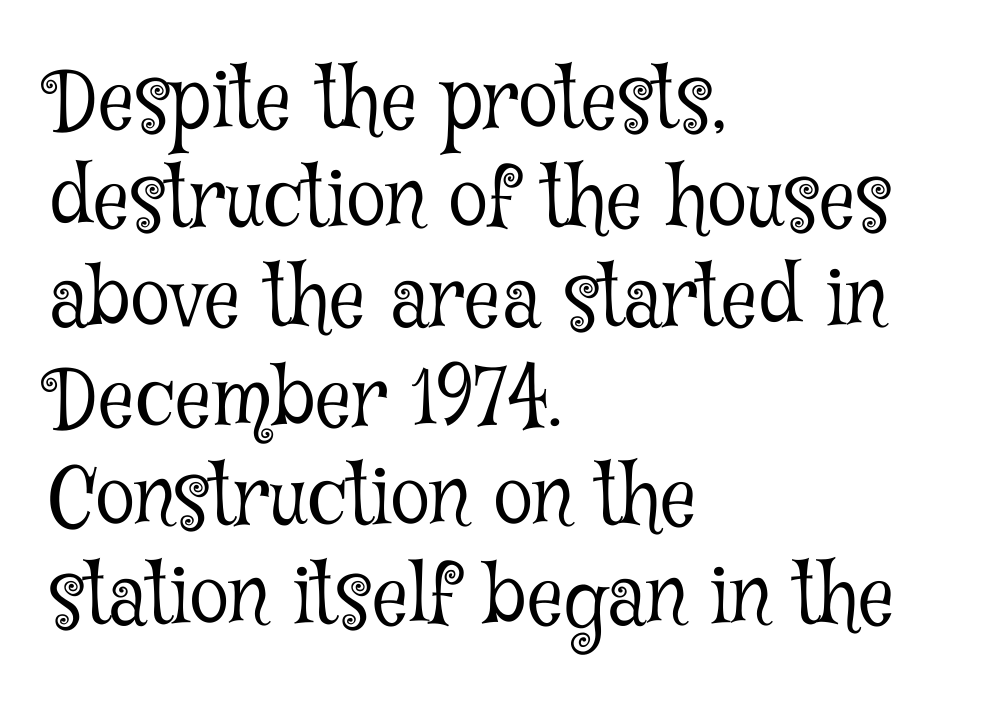
Q: Is the text bold? A: No.
Q: Is the text italic (slanted)? A: No, it is upright.
Q: Is the typeface a serif or a sans-serif typeface? A: Serif.
Q: Is the text underlined? A: No.
Q: How is the paragraph aligned? A: Left-aligned.
Q: Is the spacing between letters normal or unusually wide? A: Normal.
Q: Width (condensed, normal, or wide)? A: Condensed.
Q: Stroke contrast? A: Low.
Q: x-height? A: Medium.
Q: Monospaced? A: No.
